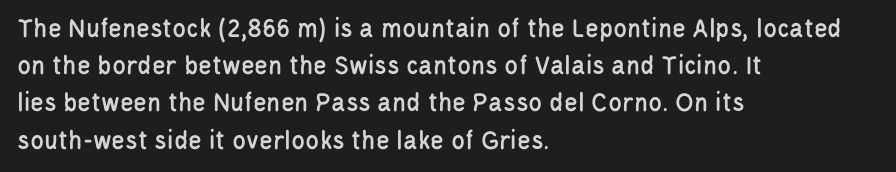
Plain, unruled lines of type. Compared with a centered layout, this one pins lines to the left instead. The letters sit at their default tracking, neither squeezed nor spread. No italicization has been applied; the sample stays upright. Regular leading.
